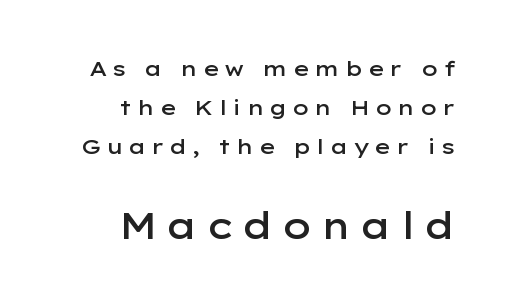
{"serif": "no", "italic": "no", "bold": "semi", "weight": "semibold", "width": "wide", "stroke_contrast": "low", "x_height": "medium", "monospaced": "no", "underline": "no", "align": "right", "line_spacing_ratio": 1.86, "letter_spacing": "wide", "letter_spacing_em": 0.21, "larger_block": "second", "size_ratio": 1.76, "glyph_px": 37}
